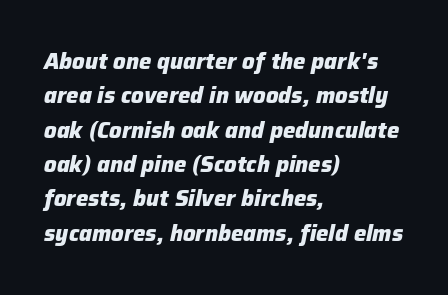
The image shows 22 px bold type, italic (leaning right); set left-aligned, normal line spacing (1.56x), normal letter spacing, not underlined.
